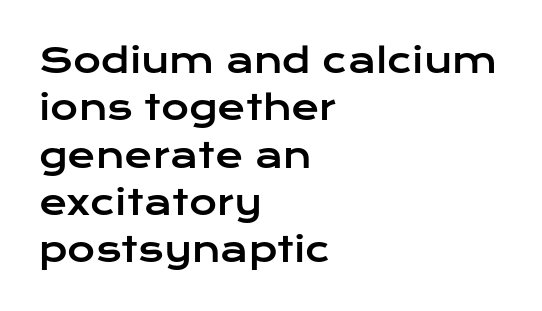
Q: Is the text italic (slanted)? A: No, it is upright.
Q: Is the typeface a serif or a sans-serif typeface? A: Sans-serif.
Q: Is the text underlined? A: No.
Q: How is the paragraph aligned? A: Left-aligned.
Q: Is the spacing between letters normal or unusually wide? A: Normal.
Q: Is the spacing between lines tight, normal or loose? A: Normal.
Q: Width (condensed, normal, or wide)? A: Wide.
Q: Stroke contrast? A: Low.
Q: x-height? A: Medium.
Q: Monospaced? A: No.
